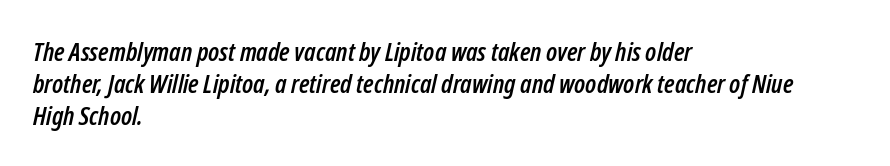
The image shows 26 px text type, italic (leaning right); set left-aligned, line spacing 1.23x, normal letter spacing, not underlined.
